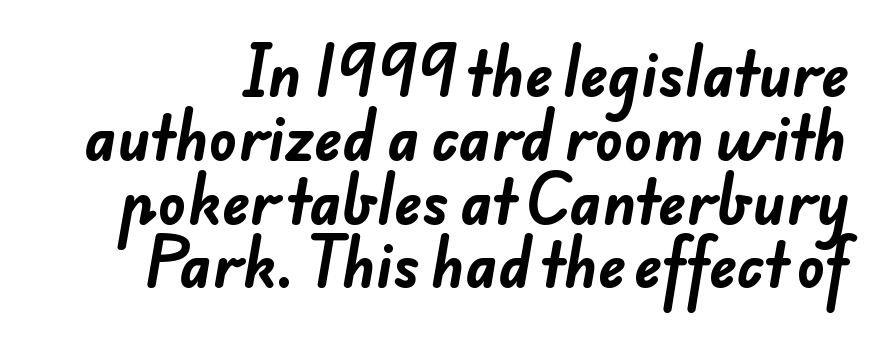
{"serif": "no", "bold": "yes", "weight": "bold", "width": "normal", "stroke_contrast": "low", "x_height": "small", "monospaced": "no", "underline": "no", "line_spacing": "tight", "line_spacing_ratio": 1.1, "letter_spacing": "normal", "letter_spacing_em": 0.0, "glyph_px": 58}
